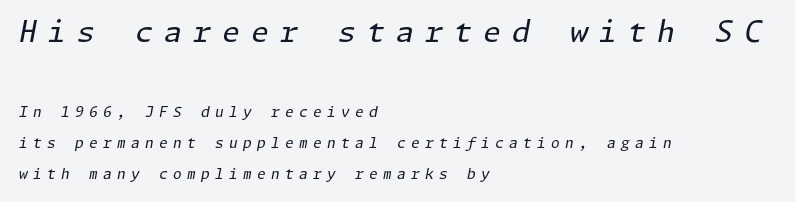
Descenders hang freely into open space. You could fit nearly another row in the gap between these rows. Tracking value appears strongly positive — letters spread wide. Is the lower block the larger one? No — the upper block carries the bigger type. Reading down the block, your eye returns to a fixed left position each line.
